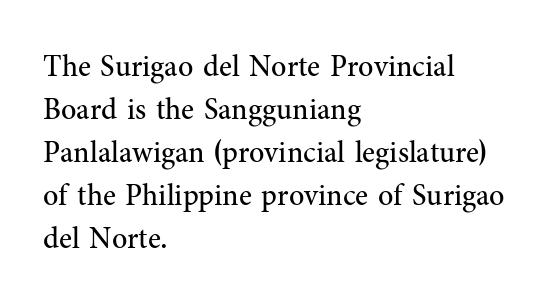
Quick note: underline off. The font is comparable to plain body text, perhaps lighter. Does the type have serifs? Yes, each stem ends in a small foot. The face used here is proportionally spaced, like ordinary book or web type. Look at the tracking — it's just the regular setting, nothing added. The rendering uses a moderate line-height, typical for paragraphs.
